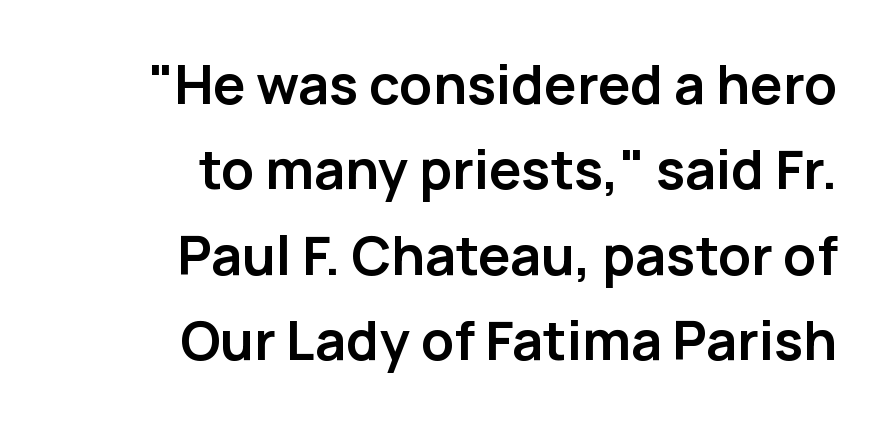
These lines sit exactly where default settings would place them. Is there any slant? The stems are plumb. The characters display no serif detailing; their extremities are plain. You'd pick this weight for a headline — it's a proper bold. The letters advance in unequal steps, a hallmark of proportional type. A clean baseline with only descenders dipping below it.
